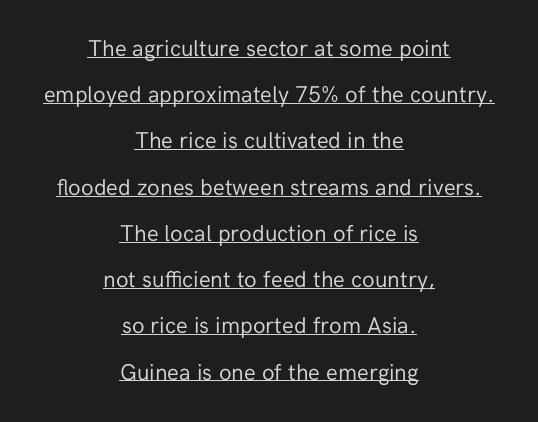
Q: Is the text bold? A: No.
Q: Is the text italic (slanted)? A: No, it is upright.
Q: Is the text underlined? A: Yes.
Q: How is the paragraph aligned? A: Centered.
Q: Is the spacing between letters normal or unusually wide? A: Normal.
Q: Is the spacing between lines tight, normal or loose? A: Loose.
